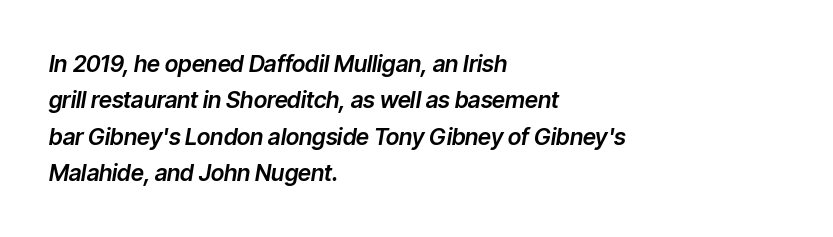
The image shows 23 px text type, italic (leaning right); set left-aligned, normal line spacing (1.58x), normal letter spacing, not underlined.
